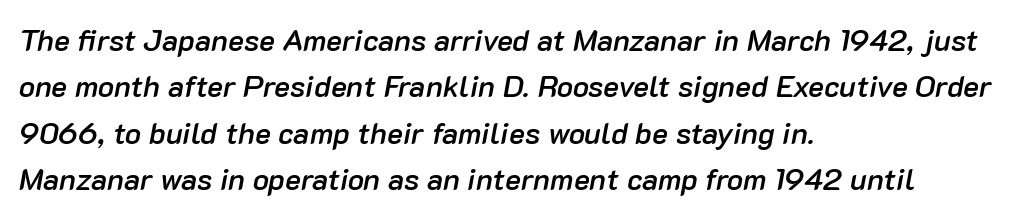
The image shows 30 px semibold type, italic (leaning right); set left-aligned, normal line spacing (1.55x), normal letter spacing, not underlined; low stroke contrast and a medium x-height.
